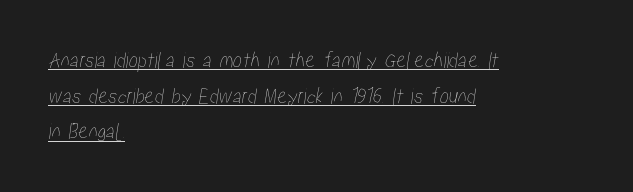
A typographer would call this underscored text. Is the block centered? No — it sits flush against the left margin. The face used here is rendered with its standard letterfit. This sample keeps an unexceptional amount of space between lines.
